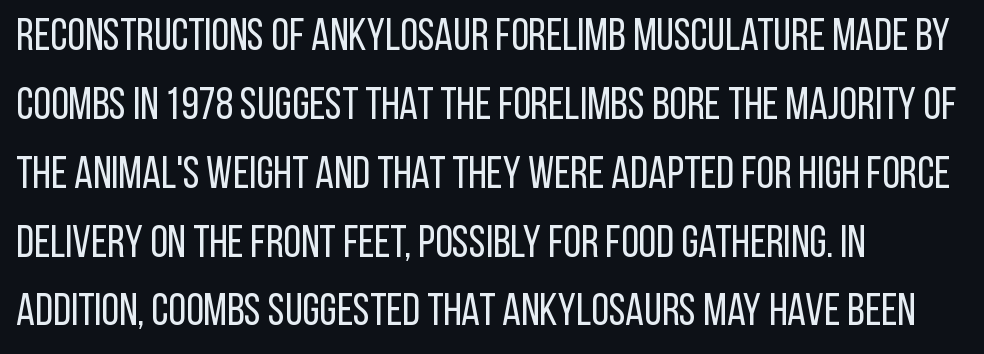
{"serif": "no", "italic": "no", "bold": "no", "weight": "regular", "width": "condensed", "stroke_contrast": "low", "x_height": "large", "monospaced": "no", "underline": "no", "align": "left", "line_spacing": "normal", "line_spacing_ratio": 1.53, "letter_spacing": "normal", "letter_spacing_em": 0.0, "glyph_px": 45}
